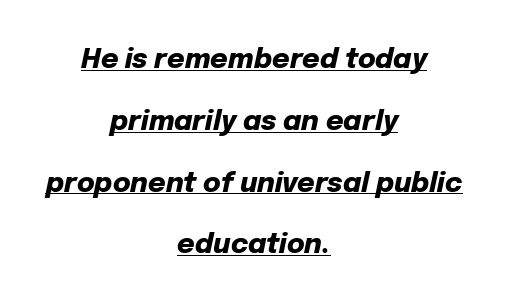
These words are printed bold, with thick strokes throughout. Teacher's note: observe the equal gaps on both sides — that is centered alignment. How would I describe the line gaps? Wide and relaxed. Look at the tracking — it's just the regular setting, nothing added. Observe the lean: these are italic letterforms. Beneath each row of characters lies a ruled line.
